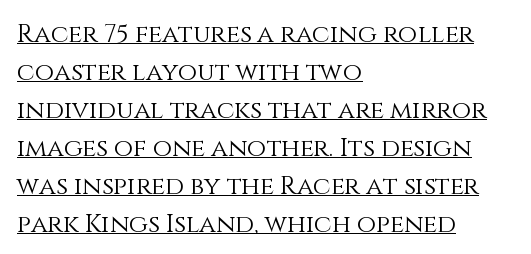
Vertical stems look standard width or narrower in stroke. Every word sits above its own underline. The letters sit at their default tracking, neither squeezed nor spread. Do the letters lean? They stand straight.
